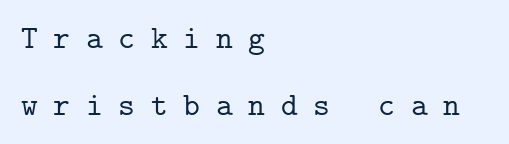
The passage shown has open, widely tracked lettering throughout. The lines in this sample share a left origin and differ only in where they stop. Check the space under the baseline: it is left empty. You could count columns in this text — the font is strictly monospaced. In terms of leading, this rendering errs on the spacious side.
